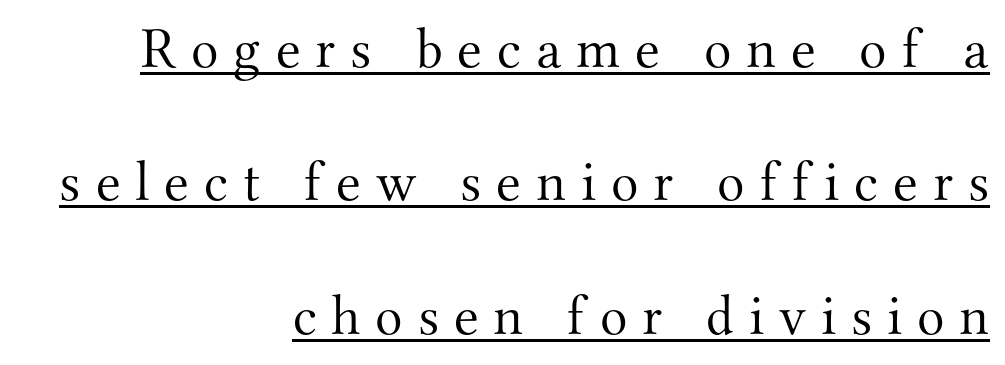
{"serif": "yes", "italic": "no", "bold": "no", "weight": "light", "width": "normal", "stroke_contrast": "medium", "x_height": "small", "monospaced": "no", "underline": "yes", "align": "right", "line_spacing": "loose", "line_spacing_ratio": 2.34, "letter_spacing": "wide", "letter_spacing_em": 0.26, "glyph_px": 57}
